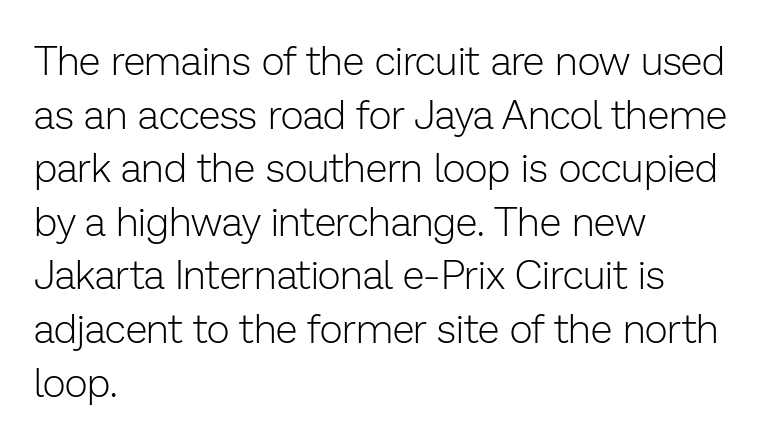
Q: Is the text bold? A: No.
Q: Is the text italic (slanted)? A: No, it is upright.
Q: Is the typeface a serif or a sans-serif typeface? A: Sans-serif.
Q: Is the text underlined? A: No.
Q: How is the paragraph aligned? A: Left-aligned.
Q: Is the spacing between letters normal or unusually wide? A: Normal.
Q: Is the spacing between lines tight, normal or loose? A: Normal.
Q: Width (condensed, normal, or wide)? A: Normal.
Q: Stroke contrast? A: Low.
Q: x-height? A: Medium.
Q: Monospaced? A: No.
